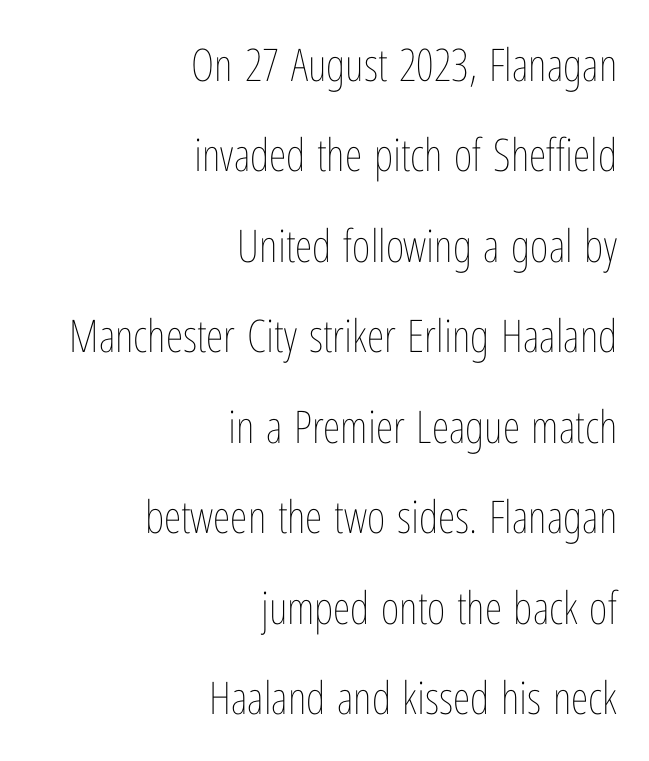
{"italic": "no", "bold": "no", "weight": "thin", "width": "condensed", "stroke_contrast": "low", "x_height": "medium", "monospaced": "no", "underline": "no", "align": "right", "line_spacing": "loose", "line_spacing_ratio": 2.01, "letter_spacing": "normal", "letter_spacing_em": 0.0, "glyph_px": 45}
